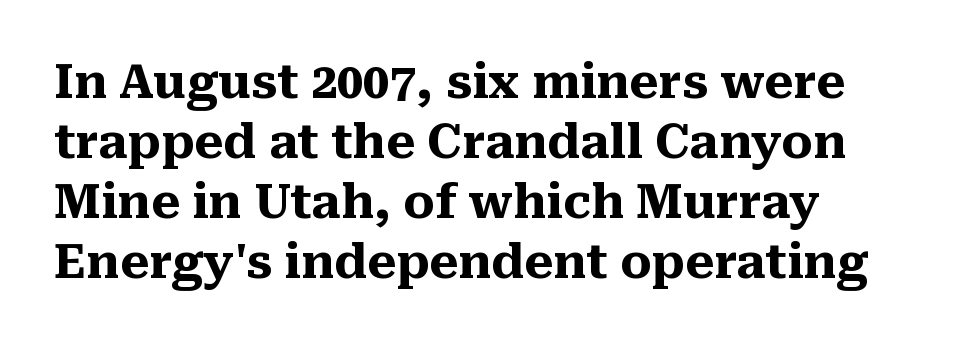
The image shows 47 px heavy serif type, upright; set left-aligned, normal line spacing (1.28x), normal letter spacing, not underlined; medium stroke contrast and a medium x-height.
